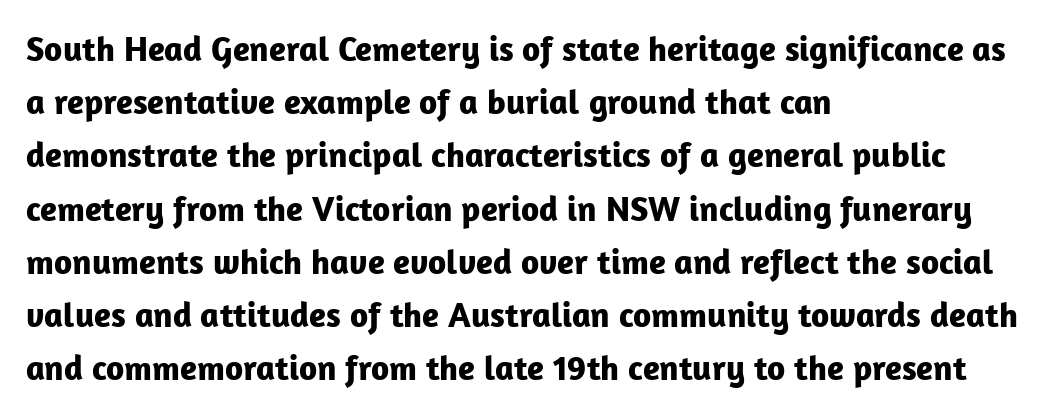
Q: Is the text bold? A: Yes.
Q: Is the text italic (slanted)? A: No, it is upright.
Q: Is the typeface a serif or a sans-serif typeface? A: Sans-serif.
Q: Is the text underlined? A: No.
Q: How is the paragraph aligned? A: Left-aligned.
Q: Is the spacing between letters normal or unusually wide? A: Normal.
Q: Is the spacing between lines tight, normal or loose? A: Normal.
Q: Width (condensed, normal, or wide)? A: Normal.
Q: Stroke contrast? A: Low.
Q: x-height? A: Medium.
Q: Monospaced? A: No.
